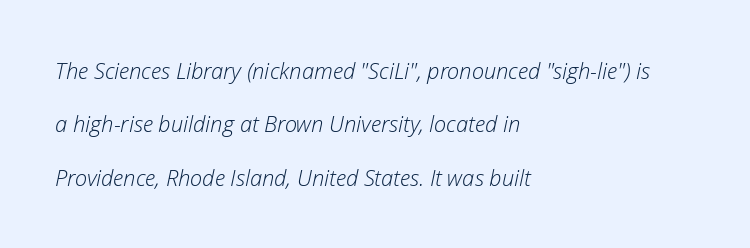
{"italic": "yes", "lean": "right", "slant_degrees": 12, "bold": "no", "underline": "no", "align": "left", "line_spacing": "loose", "line_spacing_ratio": 2.43, "letter_spacing": "normal", "letter_spacing_em": 0.0, "glyph_px": 22}
